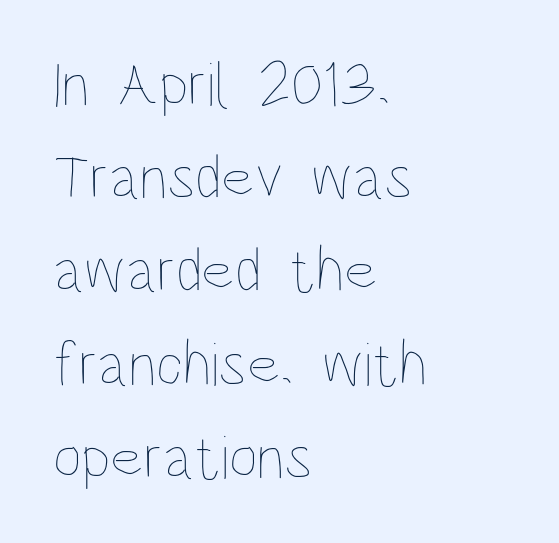
Q: Is the text bold? A: No.
Q: Is the text italic (slanted)? A: No, it is upright.
Q: Is the text underlined? A: No.
Q: How is the paragraph aligned? A: Left-aligned.
Q: Is the spacing between letters normal or unusually wide? A: Normal.
Q: Is the spacing between lines tight, normal or loose? A: Normal.
Q: Width (condensed, normal, or wide)? A: Condensed.
Q: Stroke contrast? A: Low.
Q: x-height? A: Large.
Q: Monospaced? A: No.
